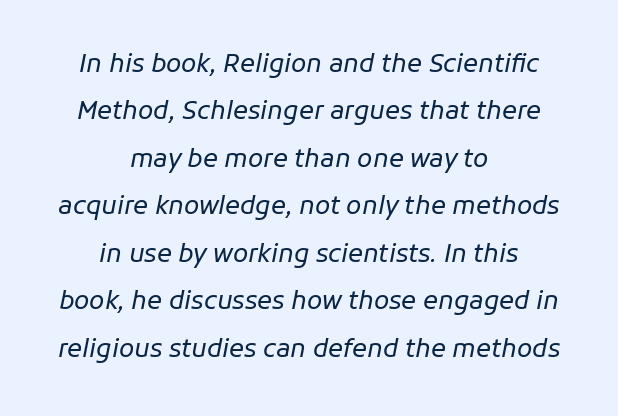
{"italic": "yes", "lean": "right", "slant_degrees": 11, "bold": "no", "underline": "no", "align": "center", "line_spacing": "loose", "line_spacing_ratio": 1.9, "letter_spacing": "normal", "letter_spacing_em": 0.0, "glyph_px": 25}
